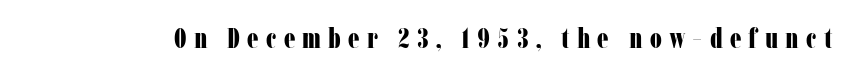
The image shows 29 px bold, condensed serif type, upright; set unusually wide letter spacing (+0.25 em), not underlined; low stroke contrast and a medium x-height.
